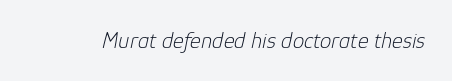
The image shows 23 px text type, italic (leaning right); set normal letter spacing, not underlined.
